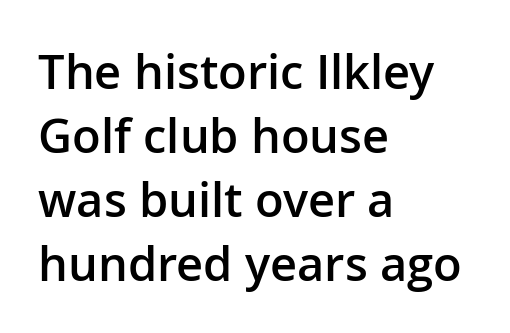
Q: Is the text bold? A: Semi-bold.
Q: Is the text italic (slanted)? A: No, it is upright.
Q: Is the typeface a serif or a sans-serif typeface? A: Sans-serif.
Q: Is the text underlined? A: No.
Q: How is the paragraph aligned? A: Left-aligned.
Q: Is the spacing between letters normal or unusually wide? A: Normal.
Q: Is the spacing between lines tight, normal or loose? A: Normal.
Q: Width (condensed, normal, or wide)? A: Normal.
Q: Stroke contrast? A: Low.
Q: x-height? A: Medium.
Q: Monospaced? A: No.
